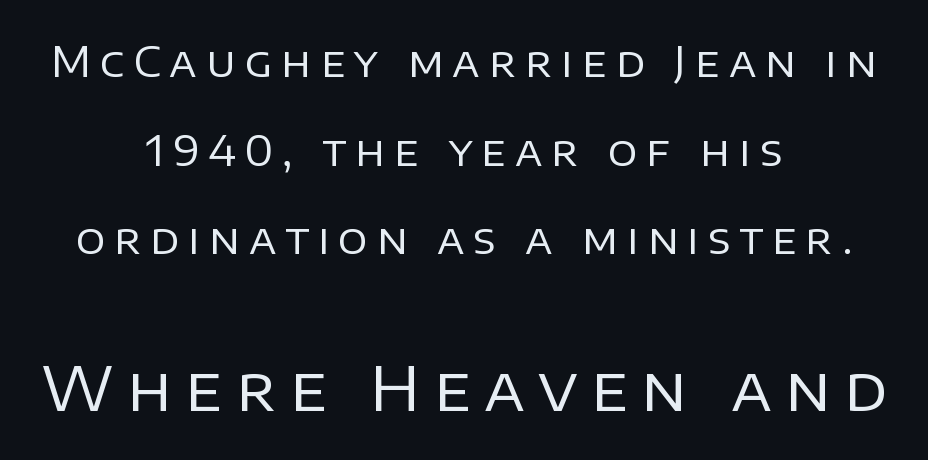
Q: Is the text bold? A: No.
Q: Is the text italic (slanted)? A: No, it is upright.
Q: Is the typeface a serif or a sans-serif typeface? A: Sans-serif.
Q: Is the text underlined? A: No.
Q: How is the paragraph aligned? A: Centered.
Q: Is the spacing between letters normal or unusually wide? A: Unusually wide.
Q: Is the spacing between lines tight, normal or loose? A: Loose.
Q: Which block of text is set in a larger size, the first (top) or the second (bottom)? A: The second (bottom) one.
Q: Width (condensed, normal, or wide)? A: Normal.
Q: Stroke contrast? A: Low.
Q: x-height? A: Large.
Q: Monospaced? A: No.
